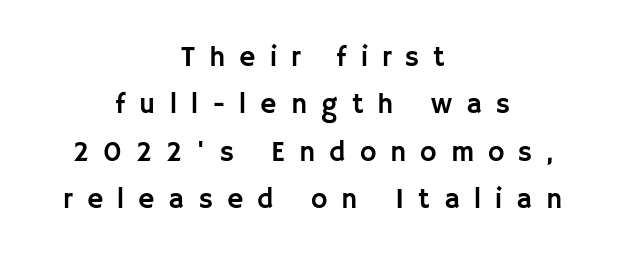
The image shows 28 px sans-serif type, upright; set centered, normal line spacing (1.69x), unusually wide letter spacing (+0.5 em), not underlined; low stroke contrast and a large x-height.
